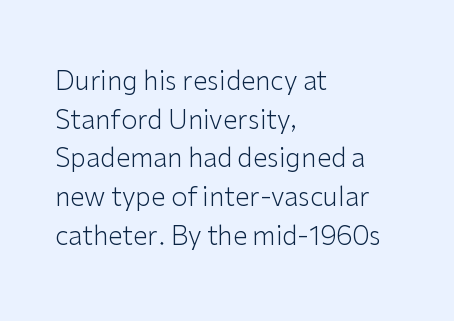
Posture: vertical. The weight tops out at a normal text grade. Words appear dense and cohesive because spacing is normal. If you drew a ruler down the left edge, every line would touch it. Line spacing here is normal. Underline: absent.
